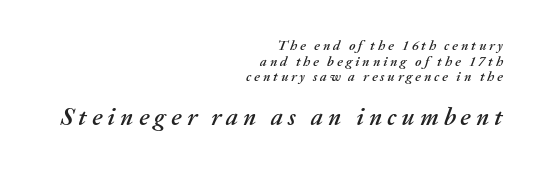
Q: Is the text italic (slanted)? A: Yes, it leans right by about 20 degrees.
Q: Is the text underlined? A: No.
Q: How is the paragraph aligned? A: Right-aligned.
Q: Is the spacing between letters normal or unusually wide? A: Unusually wide.
Q: Is the spacing between lines tight, normal or loose? A: Tight.
Q: Which block of text is set in a larger size, the first (top) or the second (bottom)? A: The second (bottom) one.
